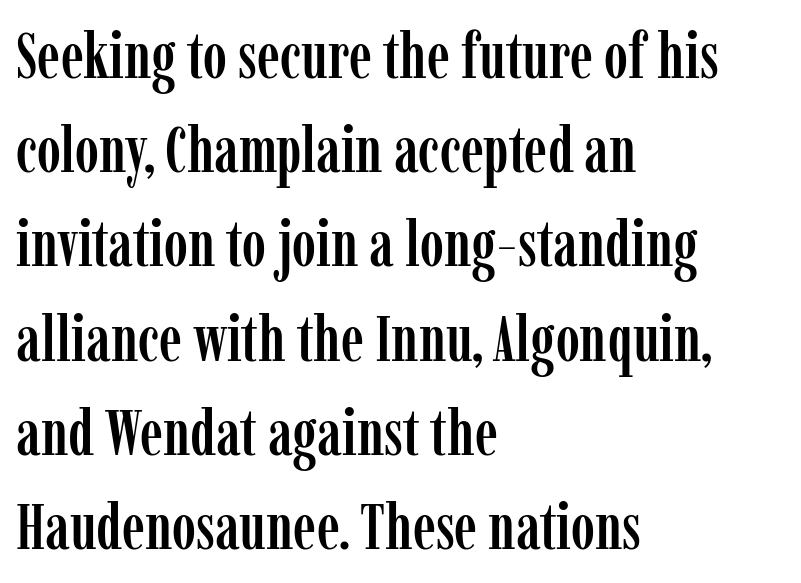
The image shows 65 px condensed serif type, upright; set left-aligned, normal line spacing (1.45x), normal letter spacing, not underlined; low stroke contrast and a medium x-height.
